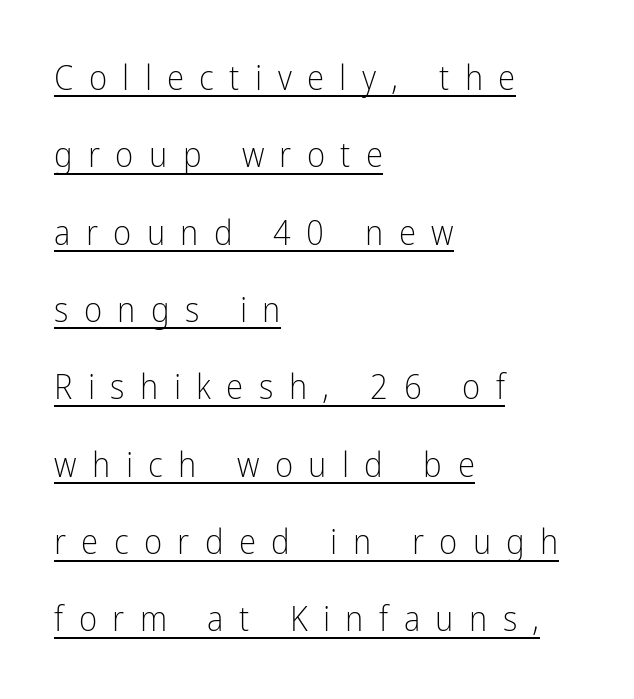
This rendering widens character spacing well past its baseline value. Vertical strokes here are truly vertical. Vertically, the passage feels expansive, rows floating well apart. The type family on display is of the sans-serif kind. Notice how the passage keeps a crisp vertical edge on the left only. Honestly, the underline is the first thing you notice here.
